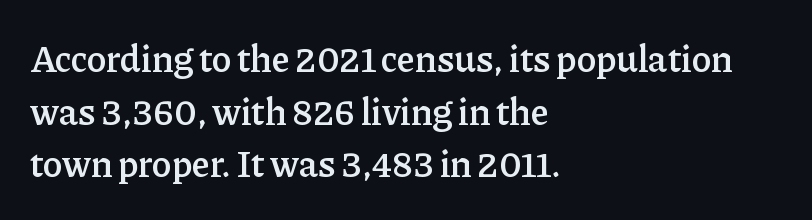
{"serif": "yes", "italic": "no", "bold": "semi", "weight": "semibold", "width": "normal", "stroke_contrast": "low", "x_height": "medium", "monospaced": "no", "underline": "no", "align": "left", "line_spacing": "normal", "line_spacing_ratio": 1.42, "letter_spacing": "normal", "letter_spacing_em": 0.0, "glyph_px": 37}
